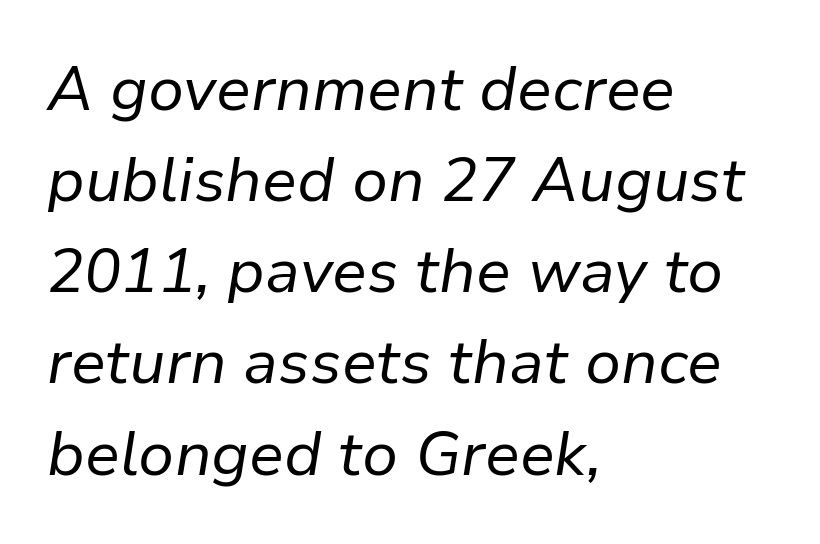
Q: Is the text bold? A: No.
Q: Is the text italic (slanted)? A: Yes, it leans right by about 9 degrees.
Q: Is the text underlined? A: No.
Q: How is the paragraph aligned? A: Left-aligned.
Q: Is the spacing between letters normal or unusually wide? A: Normal.
Q: Is the spacing between lines tight, normal or loose? A: Normal.
Q: Width (condensed, normal, or wide)? A: Normal.
Q: Stroke contrast? A: Low.
Q: x-height? A: Medium.
Q: Monospaced? A: No.
